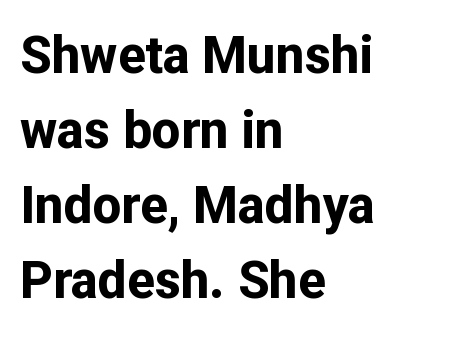
{"serif": "no", "italic": "no", "bold": "yes", "weight": "bold", "width": "normal", "stroke_contrast": "low", "x_height": "medium", "monospaced": "no", "underline": "no", "align": "left", "line_spacing": "normal", "line_spacing_ratio": 1.47, "letter_spacing": "normal", "letter_spacing_em": 0.0, "glyph_px": 51}
